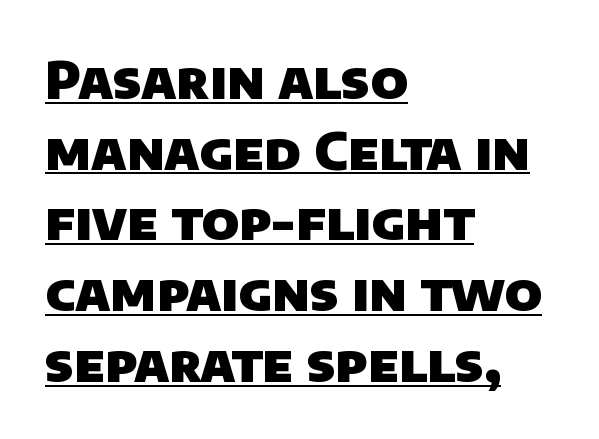
The rendering uses the underline text-decoration. Leading matches the norm, producing a regular column. This sample has the flowing, uneven cadence of proportional lettering. Line beginnings align vertically; line endings do not. Thick stems and heavy bowls — unmistakably bold. Inter-character spacing is left at the font's built-in metrics.
